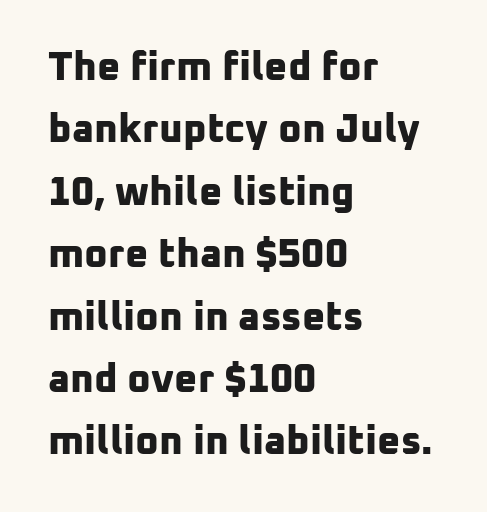
Q: Is the text bold? A: Yes.
Q: Is the typeface a serif or a sans-serif typeface? A: Sans-serif.
Q: Is the text underlined? A: No.
Q: How is the paragraph aligned? A: Left-aligned.
Q: Is the spacing between letters normal or unusually wide? A: Normal.
Q: Is the spacing between lines tight, normal or loose? A: Normal.
Q: Width (condensed, normal, or wide)? A: Normal.
Q: Stroke contrast? A: Low.
Q: x-height? A: Medium.
Q: Monospaced? A: No.
